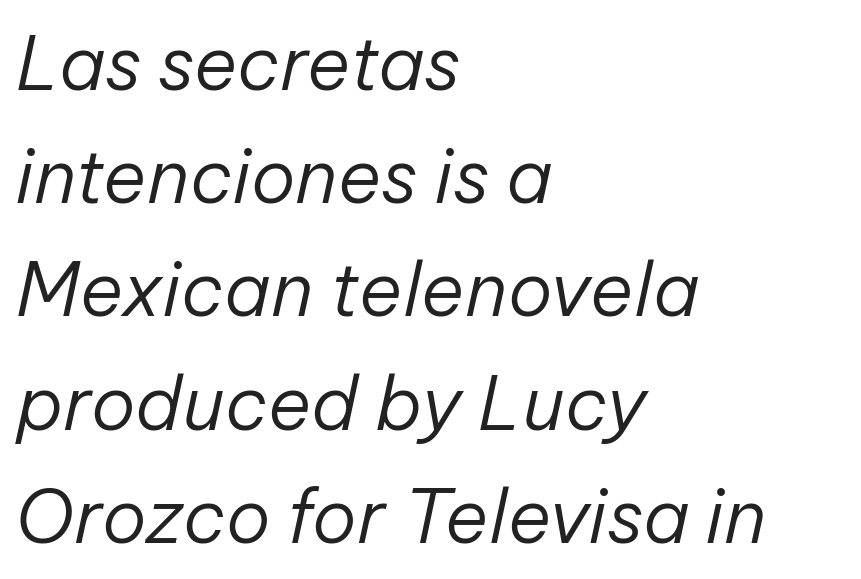
The image shows 74 px regular-weight type, italic (leaning right); set left-aligned, normal line spacing (1.53x), normal letter spacing, not underlined; low stroke contrast and a medium x-height.
